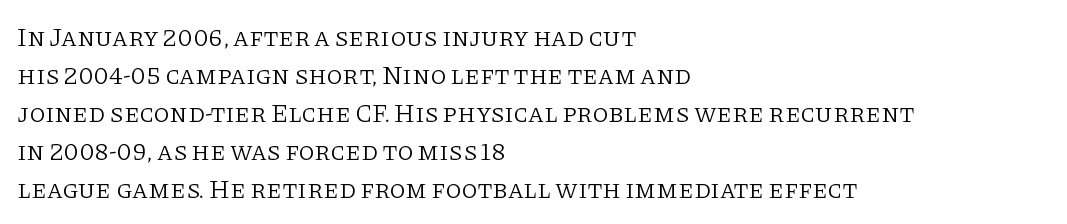
Q: Is the text bold? A: No.
Q: Is the text italic (slanted)? A: No, it is upright.
Q: Is the text underlined? A: No.
Q: How is the paragraph aligned? A: Left-aligned.
Q: Is the spacing between letters normal or unusually wide? A: Normal.
Q: Is the spacing between lines tight, normal or loose? A: Normal.
